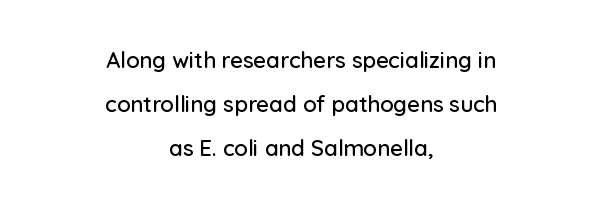
The image shows 22 px text type, upright; set centered, loose line spacing (2.0x), normal letter spacing, not underlined.
